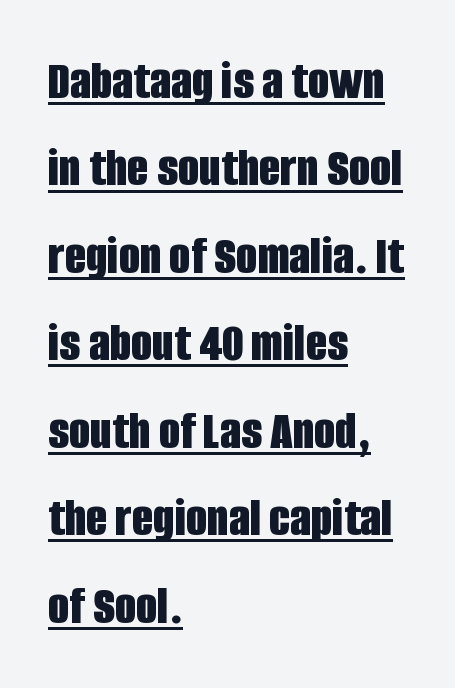
The image shows 55 px bold, condensed sans-serif type, upright; set left-aligned, normal line spacing (1.59x), normal letter spacing, underlined; low stroke contrast and a large x-height.
